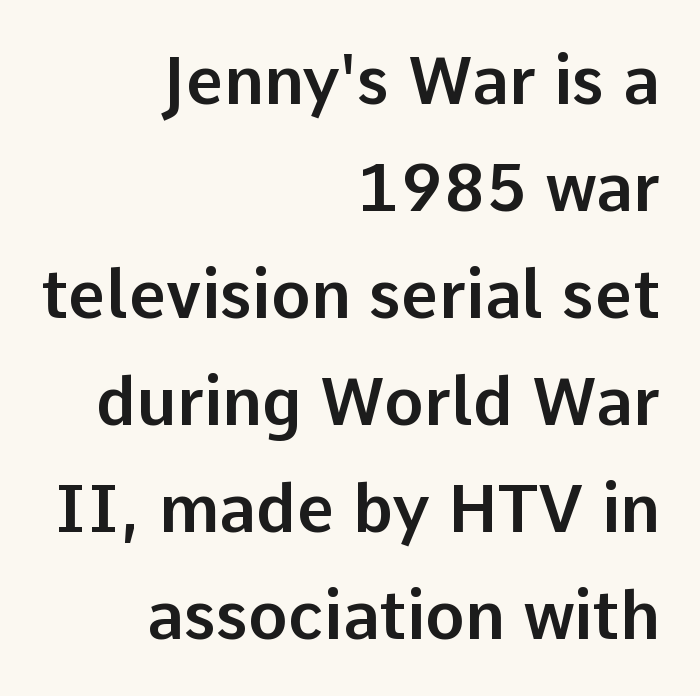
Beneath every word, the page is bare. What kind of face is this? One without serifs — a sans. Words appear dense and cohesive because spacing is normal. Think of a printed novel: that variable character pitch is what you see here.
